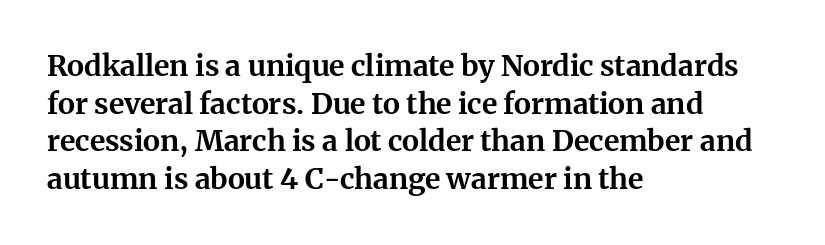
Small tapered or slab feet sit at the stroke ends, so this counts as serif. These lines are set flush left with a ragged right edge. The string is rendered with underlining switched off. Each letter keeps its own natural width here, so spacing adapts to shape. The specimen reads as upright at a glance.
